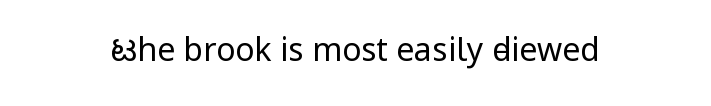
{"serif": "no", "italic": "no", "bold": "no", "weight": "regular", "width": "condensed", "stroke_contrast": "low", "x_height": "large", "monospaced": "no", "underline": "no", "letter_spacing": "normal", "letter_spacing_em": 0.0, "glyph_px": 32}
